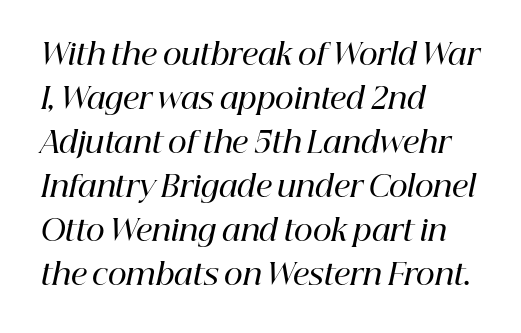
Notice the strokes are somewhat thickened but not fully heavy: this is a semibold. Check the space under the baseline: it is left empty. Slanted lettering throughout. The passage shown is typeset with a serif family. Regular leading.
